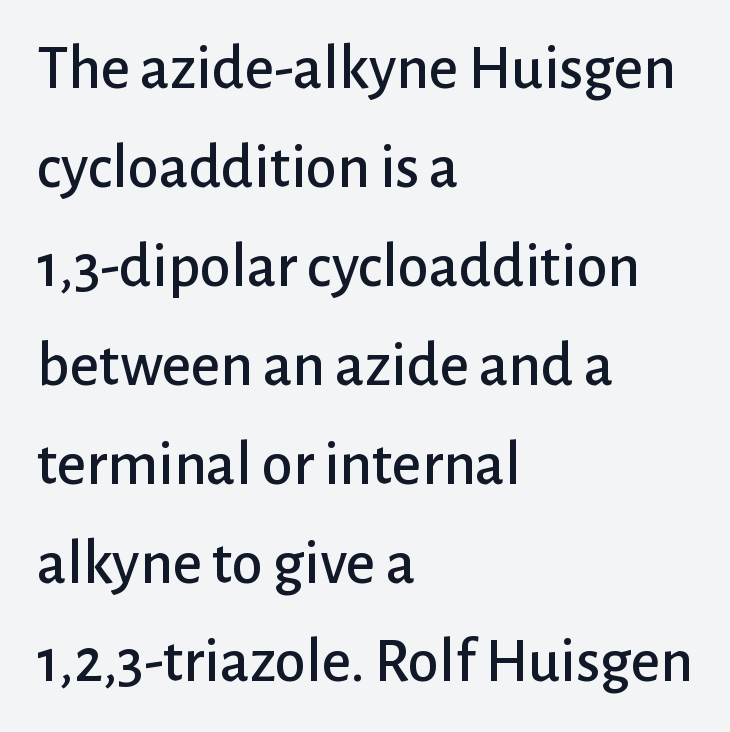
The image shows 63 px sans-serif type, upright; set left-aligned, normal line spacing (1.57x), normal letter spacing, not underlined; low stroke contrast and a medium x-height.
